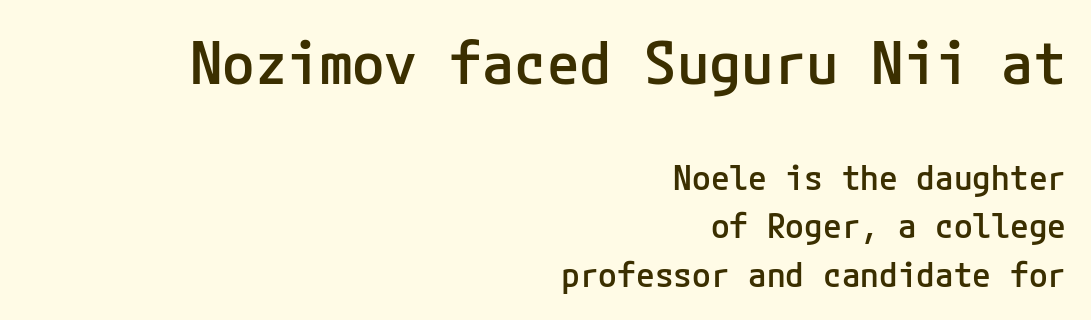
The lettering stays uniformly vertical, giving the passage a roman look. On the weight axis this lands at semibold, roughly 600. This block has exactly the height ordinary leading produces. A bare baseline throughout the passage. Caption: upper text group enlarged, lower text group reduced. The tracking reads as untouched default to a designer's eye.
